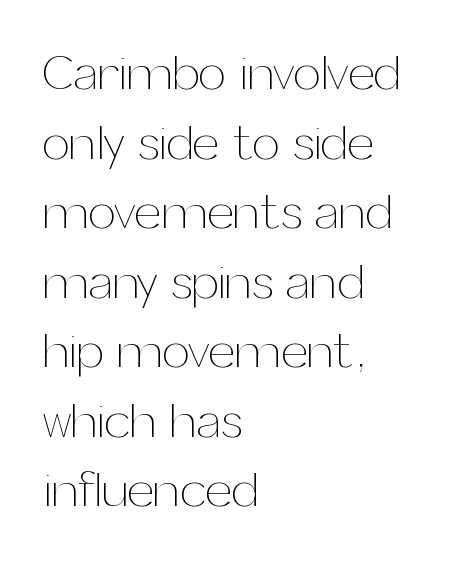
Q: Is the text bold? A: No.
Q: Is the text italic (slanted)? A: No, it is upright.
Q: Is the text underlined? A: No.
Q: How is the paragraph aligned? A: Left-aligned.
Q: Is the spacing between letters normal or unusually wide? A: Normal.
Q: Is the spacing between lines tight, normal or loose? A: Normal.
Q: Width (condensed, normal, or wide)? A: Normal.
Q: Stroke contrast? A: Medium.
Q: x-height? A: Medium.
Q: Monospaced? A: No.
